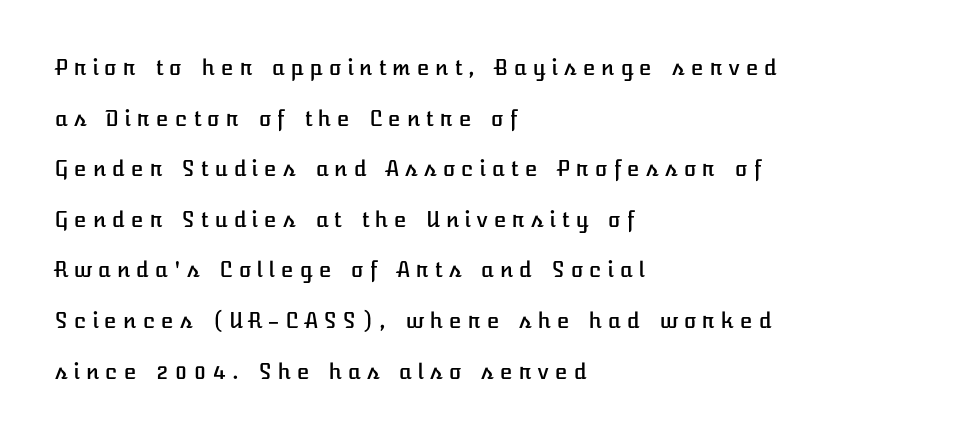
{"italic": "no", "underline": "no", "align": "left", "line_spacing": "loose", "line_spacing_ratio": 2.41, "letter_spacing": "wide", "letter_spacing_em": 0.23, "glyph_px": 21}
